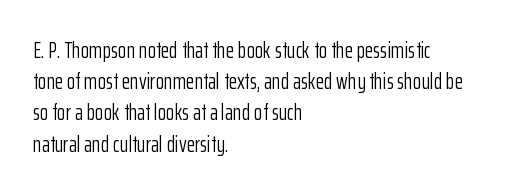
{"italic": "no", "bold": "no", "underline": "no", "align": "left", "line_spacing": "normal", "line_spacing_ratio": 1.42, "letter_spacing": "normal", "letter_spacing_em": 0.0, "glyph_px": 22}
